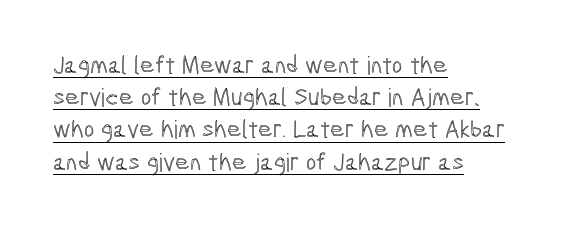
The image shows 25 px text type, upright; set left-aligned, normal line spacing (1.29x), normal letter spacing, underlined.
